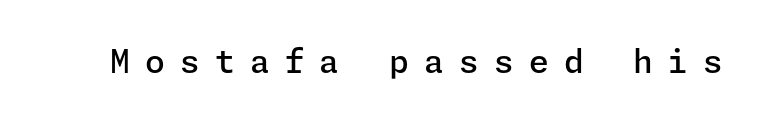
{"serif": "no", "italic": "no", "bold": "semi", "weight": "semibold", "width": "normal", "stroke_contrast": "low", "x_height": "medium", "underline": "no", "letter_spacing": "wide", "letter_spacing_em": 0.47, "glyph_px": 32}
